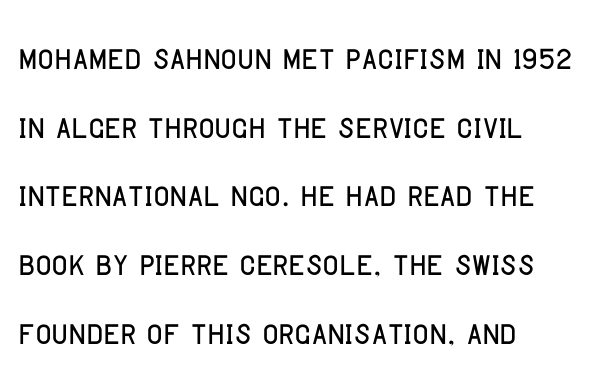
A clean baseline with only descenders dipping below it. The specimen reads as upright at a glance. How are the letters spaced? Ordinarily, with no added tracking. Grotesque or geometric, the face here clearly has no serifs. The rendering anchors every line to the left-hand side.
